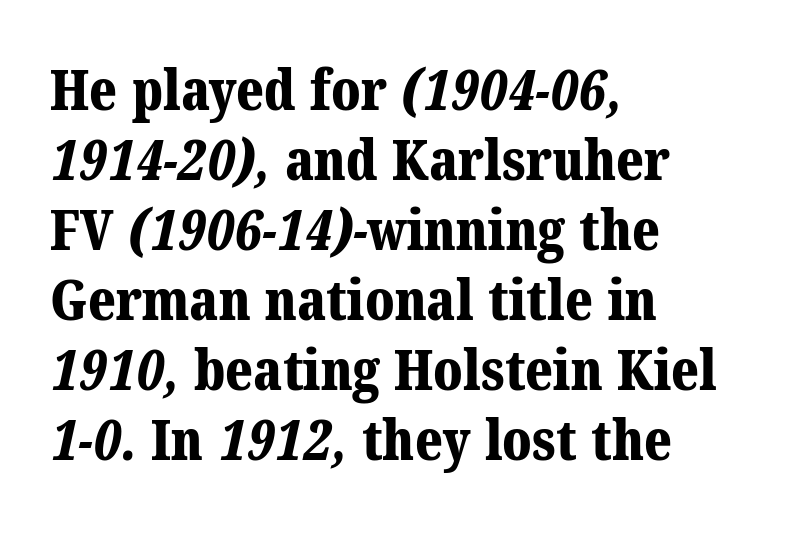
The image shows 56 px bold serif type; set left-aligned, normal line spacing (1.25x), normal letter spacing, not underlined; medium stroke contrast and a medium x-height.
